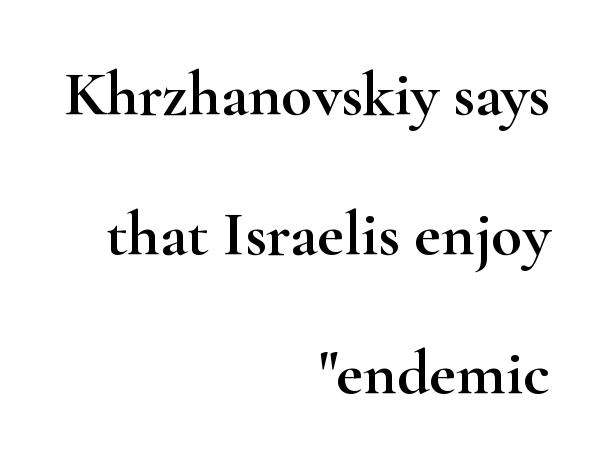
Q: Is the text italic (slanted)? A: No, it is upright.
Q: Is the typeface a serif or a sans-serif typeface? A: Serif.
Q: Is the text underlined? A: No.
Q: How is the paragraph aligned? A: Right-aligned.
Q: Is the spacing between letters normal or unusually wide? A: Normal.
Q: Is the spacing between lines tight, normal or loose? A: Loose.
Q: Width (condensed, normal, or wide)? A: Wide.
Q: Stroke contrast? A: High.
Q: x-height? A: Small.
Q: Monospaced? A: No.
